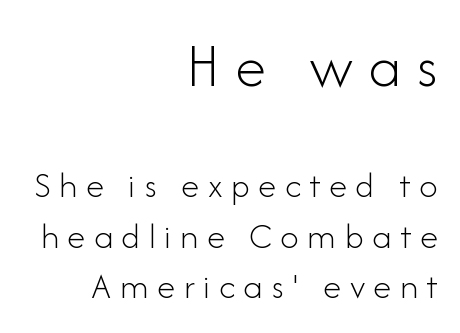
Normally led — the rows are evenly, conventionally spaced. The compositor pushed each line to the right boundary. Size hierarchy here favors the leading block over the trailing one. Is the type heavy? It reads as light-to-regular instead.
